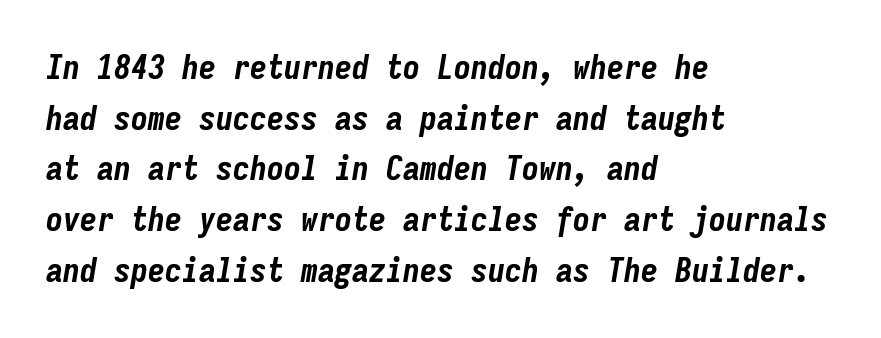
{"italic": "yes", "lean": "right", "slant_degrees": 9, "bold": "yes", "weight": "bold", "width": "condensed", "stroke_contrast": "low", "x_height": "medium", "monospaced": "yes", "underline": "no", "align": "left", "line_spacing": "normal", "line_spacing_ratio": 1.49, "letter_spacing": "normal", "letter_spacing_em": 0.0, "glyph_px": 34}
